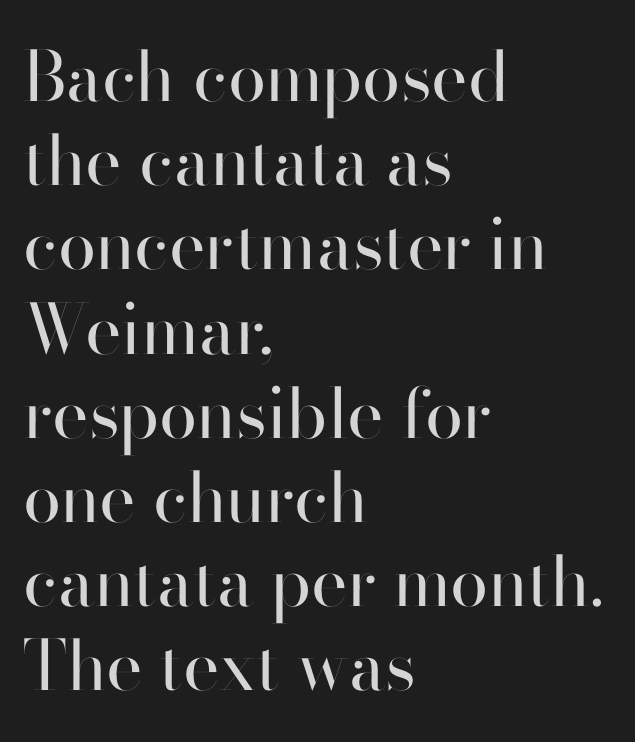
The image shows 69 px regular-weight sans-serif type, upright; set left-aligned, line spacing 1.22x, normal letter spacing, not underlined; high stroke contrast and a small x-height.
